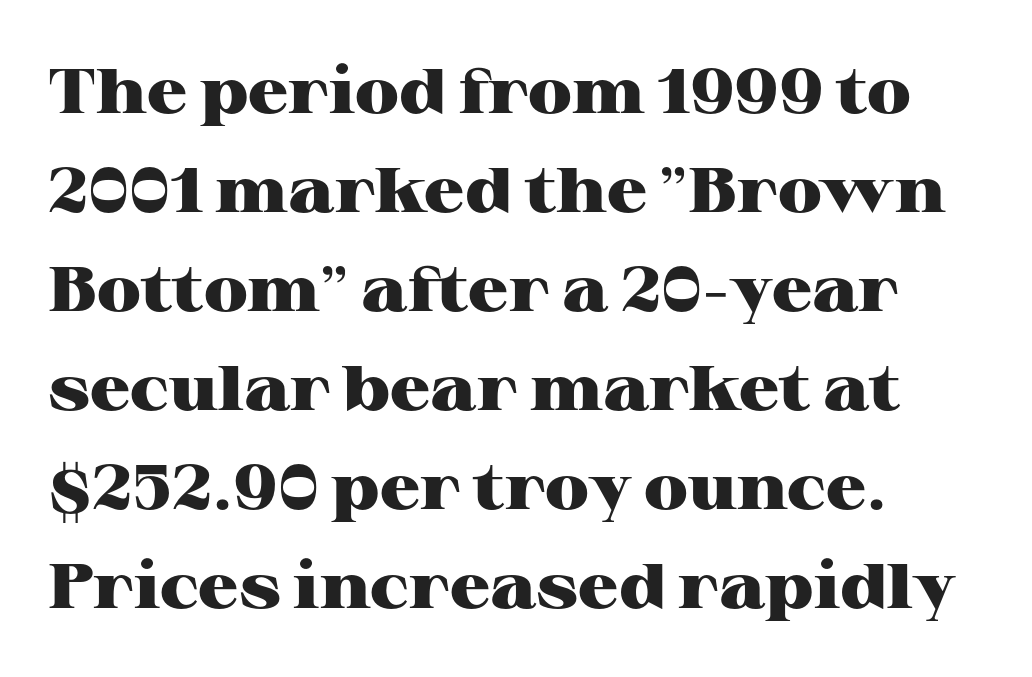
{"serif": "yes", "italic": "no", "bold": "yes", "weight": "heavy", "width": "wide", "stroke_contrast": "high", "x_height": "medium", "monospaced": "no", "underline": "no", "align": "left", "line_spacing": "normal", "line_spacing_ratio": 1.57, "letter_spacing": "normal", "letter_spacing_em": 0.0, "glyph_px": 63}
